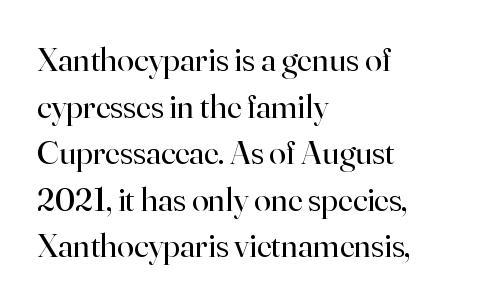
{"serif": "yes", "italic": "no", "bold": "no", "weight": "regular", "width": "normal", "stroke_contrast": "high", "x_height": "small", "monospaced": "no", "underline": "no", "align": "left", "line_spacing": "normal", "line_spacing_ratio": 1.37, "letter_spacing": "normal", "letter_spacing_em": 0.0, "glyph_px": 34}
